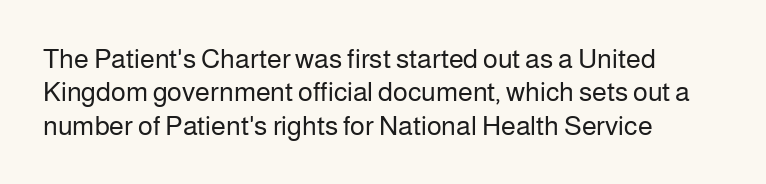
{"italic": "no", "bold": "no", "underline": "no", "align": "left", "line_spacing_ratio": 1.24, "letter_spacing": "normal", "letter_spacing_em": 0.0, "glyph_px": 27}
